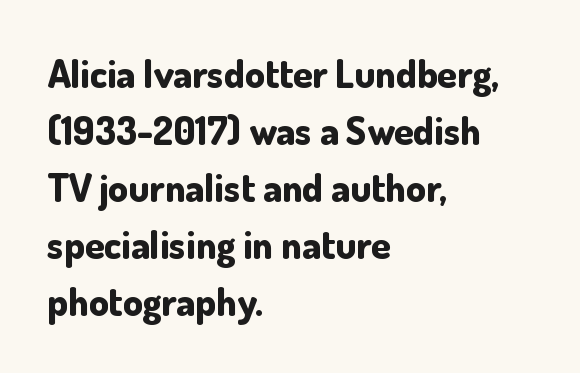
{"serif": "no", "italic": "no", "bold": "yes", "weight": "bold", "width": "normal", "stroke_contrast": "low", "x_height": "small", "monospaced": "no", "underline": "no", "align": "left", "line_spacing": "normal", "line_spacing_ratio": 1.46, "letter_spacing": "normal", "letter_spacing_em": 0.0, "glyph_px": 39}
